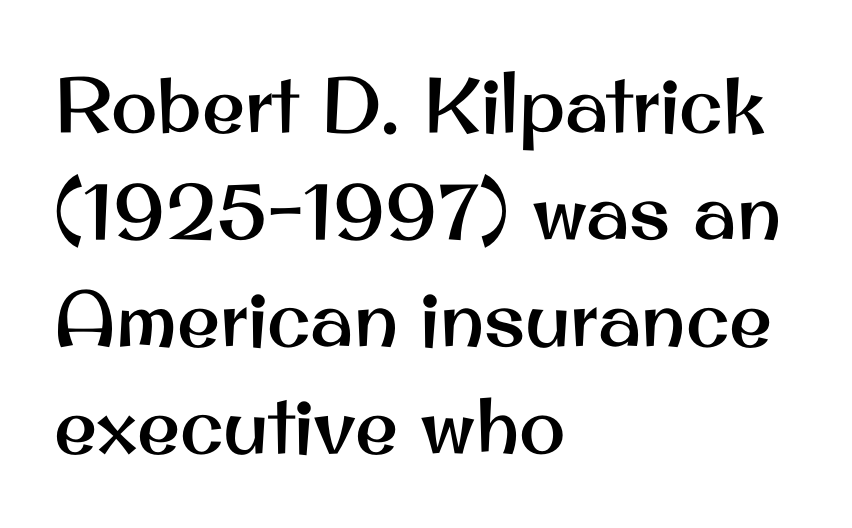
{"serif": "no", "italic": "no", "width": "normal", "stroke_contrast": "medium", "x_height": "small", "monospaced": "no", "underline": "no", "align": "left", "line_spacing": "normal", "line_spacing_ratio": 1.37, "letter_spacing": "normal", "letter_spacing_em": 0.0, "glyph_px": 78}
